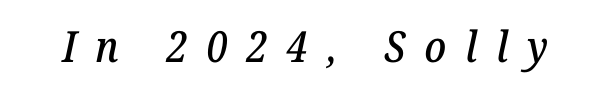
{"serif": "yes", "italic": "yes", "lean": "right", "slant_degrees": 12, "width": "normal", "stroke_contrast": "low", "x_height": "medium", "monospaced": "no", "underline": "no", "letter_spacing": "wide", "letter_spacing_em": 0.44, "glyph_px": 43}
